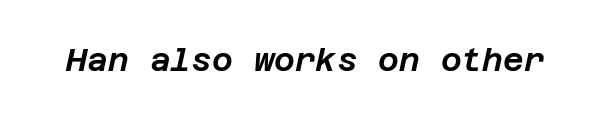
{"italic": "yes", "lean": "right", "slant_degrees": 12, "width": "normal", "stroke_contrast": "low", "x_height": "large", "underline": "no", "letter_spacing": "normal", "letter_spacing_em": 0.0, "glyph_px": 32}
